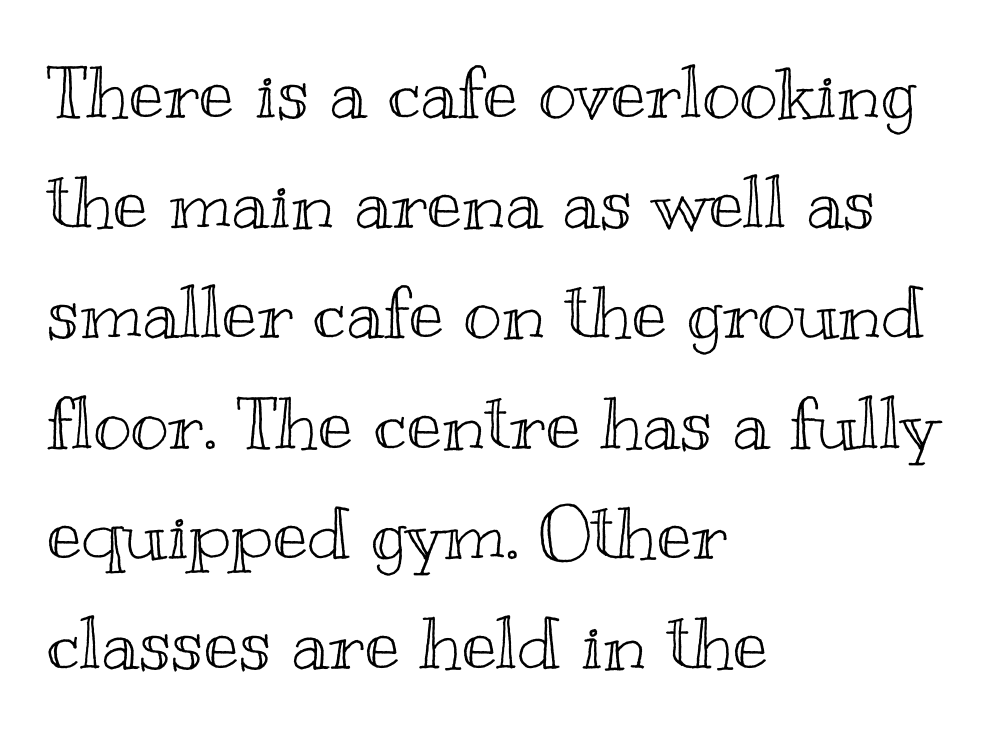
Notice how descenders clear the ascenders below comfortably — that's standard leading. Check under the words: just untouched page. The letters stand upright; this is a roman face. Where is the straight margin? On the left.
